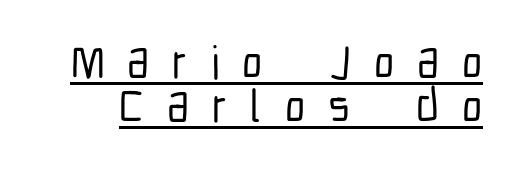
Each letter keeps its own natural width here, so spacing adapts to shape. The lettering stays uniformly vertical, giving the passage a roman look. One glance says dense: line gaps are narrower than usual. Check where the strokes stop: nothing finishes them off — pure sans. The passage shown has open, widely tracked lettering throughout.
